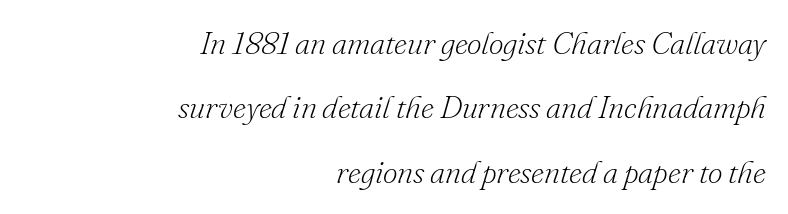
{"serif": "yes", "italic": "yes", "lean": "right", "slant_degrees": 16, "bold": "no", "weight": "light", "width": "normal", "stroke_contrast": "low", "x_height": "small", "monospaced": "no", "underline": "no", "align": "right", "line_spacing": "loose", "line_spacing_ratio": 2.01, "letter_spacing": "normal", "letter_spacing_em": 0.0, "glyph_px": 32}
